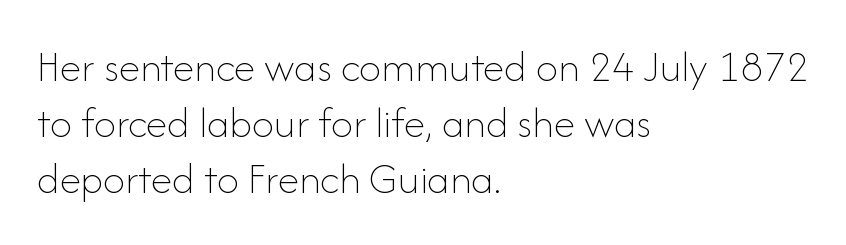
Q: Is the text bold? A: No.
Q: Is the text italic (slanted)? A: No, it is upright.
Q: Is the text underlined? A: No.
Q: How is the paragraph aligned? A: Left-aligned.
Q: Is the spacing between letters normal or unusually wide? A: Normal.
Q: Is the spacing between lines tight, normal or loose? A: Normal.
Q: Width (condensed, normal, or wide)? A: Normal.
Q: Stroke contrast? A: Low.
Q: x-height? A: Small.
Q: Monospaced? A: No.
